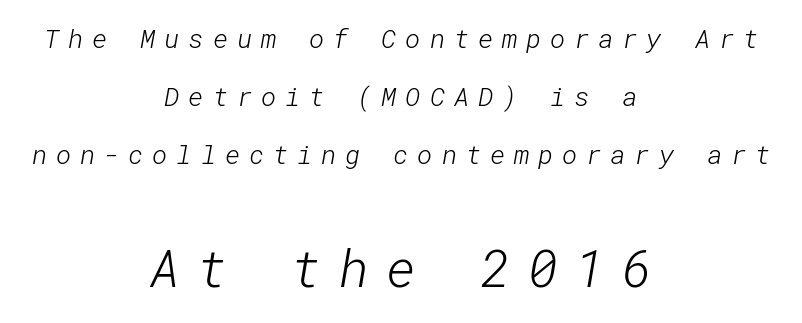
The paragraph shown floats in the horizontal middle. In terms of leading, this rendering errs on the spacious side. Descenders are the only things crossing below the line. Each stroke keeps to a modest, everyday thickness or less. You can tell from the bare stems that sans-serif type was used.
